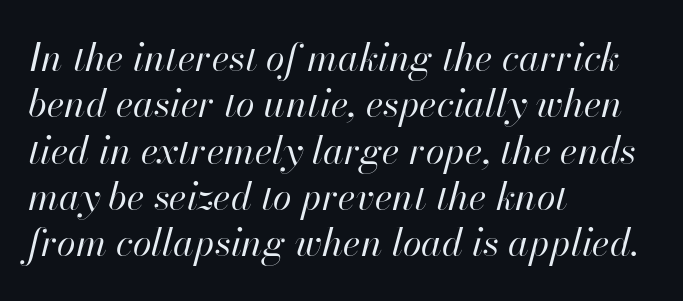
Italic? Definitely — the glyphs are oblique. Is the block centered? No — it sits flush against the left margin. Does extra space separate the letters? No, they use regular spacing. Decoration check: the copy has no underline. The letters advance in unequal steps, a hallmark of proportional type. Stems and bowls with no extra thickness — not bold.
